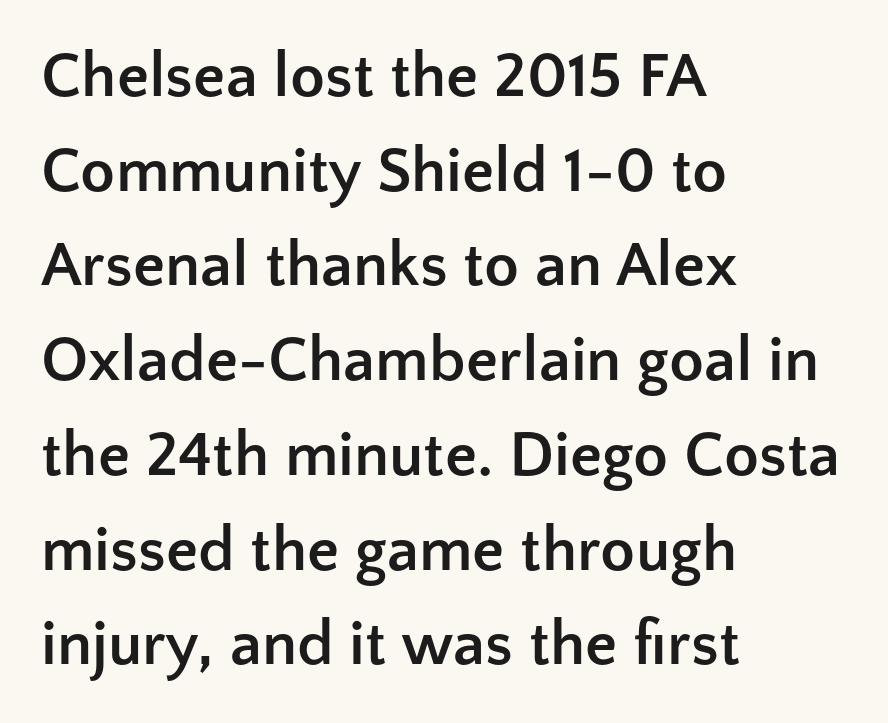
This is heavy type, rendered in bold. The passage shown is not underscored anywhere. You could not count columns in this text — the font is proportionally spaced. Italic: no, the glyphs are upright roman. This sample is left-justified, so line endings fall wherever the words run out. This rendering leaves character spacing at its baseline value.
